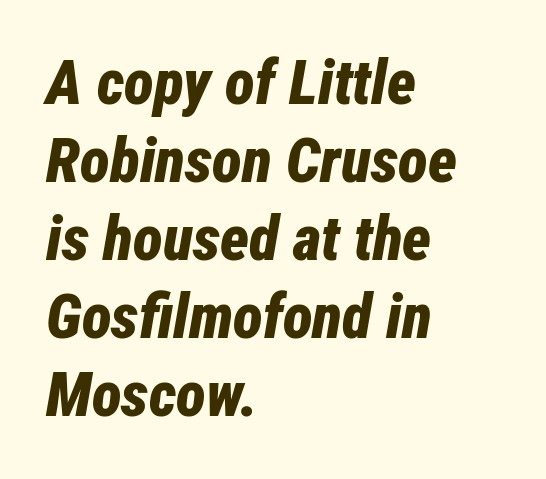
Do the characters align in a grid? No, the font is proportional. The passage shown is emphatically bold. The tracking reads as untouched default to a designer's eye. What's the leading like? Ordinary, nothing unusual. Posture: slanted. A bare baseline throughout the passage.
